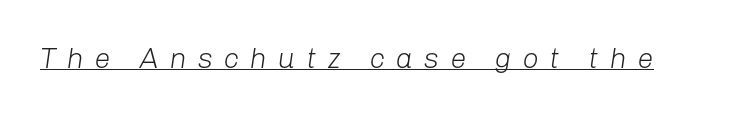
{"italic": "yes", "lean": "right", "slant_degrees": 8, "bold": "no", "weight": "light", "width": "normal", "stroke_contrast": "low", "x_height": "medium", "monospaced": "no", "underline": "yes", "letter_spacing": "wide", "letter_spacing_em": 0.37, "glyph_px": 29}
